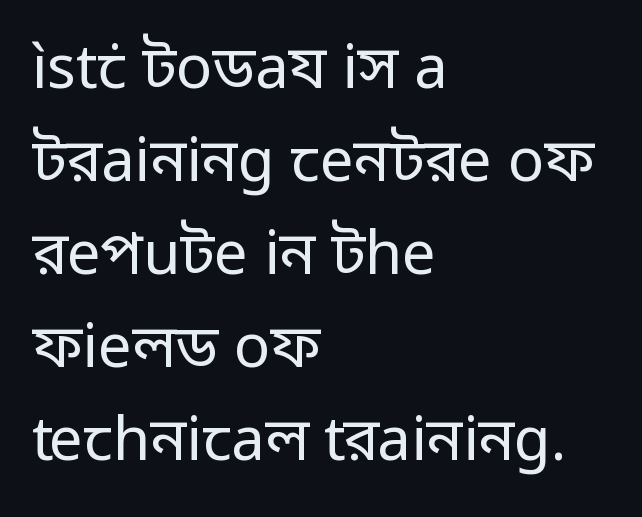
Q: Is the text bold? A: No.
Q: Is the text italic (slanted)? A: No, it is upright.
Q: Is the typeface a serif or a sans-serif typeface? A: Sans-serif.
Q: Is the text underlined? A: No.
Q: How is the paragraph aligned? A: Left-aligned.
Q: Is the spacing between letters normal or unusually wide? A: Normal.
Q: Is the spacing between lines tight, normal or loose? A: Normal.
Q: Width (condensed, normal, or wide)? A: Normal.
Q: Stroke contrast? A: Low.
Q: x-height? A: Medium.
Q: Monospaced? A: No.
